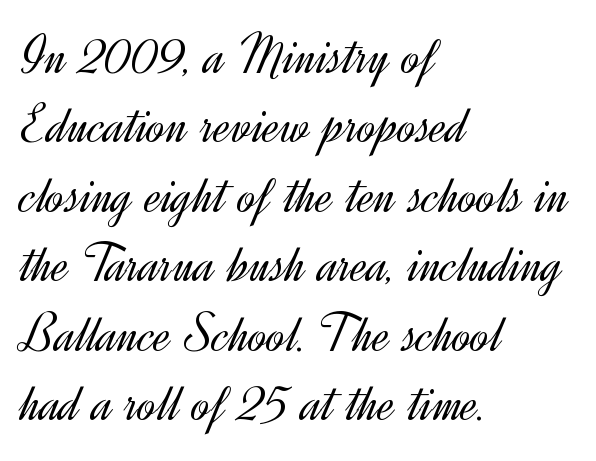
Weight class: somewhere from thin through regular. This sample has the flowing, uneven cadence of proportional lettering. The type family on display is of the sans-serif kind. Words float on clear page, feet unadorned. A classic flush-left, rag-right setting is used for this passage. Standard letterfit; no display-style spreading of the glyphs.
